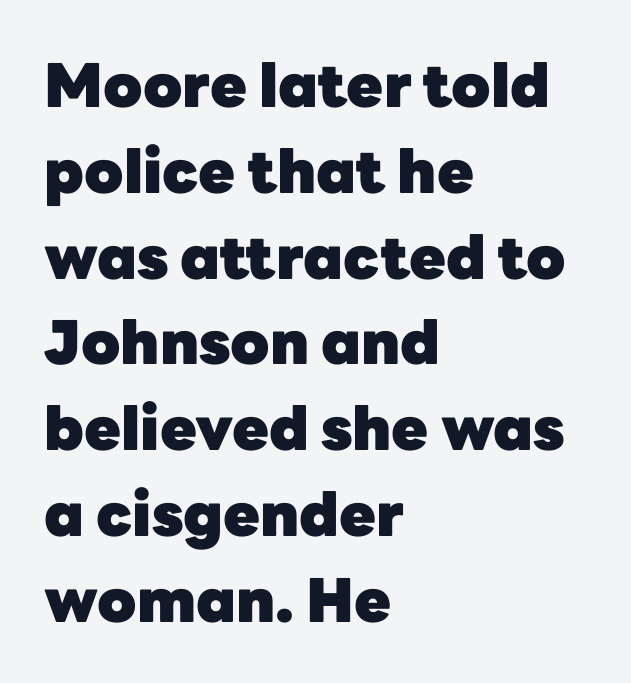
Unmarked baselines from the first word to the last. This sample uses an upright cut, with every glyph sitting square on the baseline. Left-aligned paragraph, ragged on the right. Check where the strokes stop: nothing finishes them off — pure sans.
